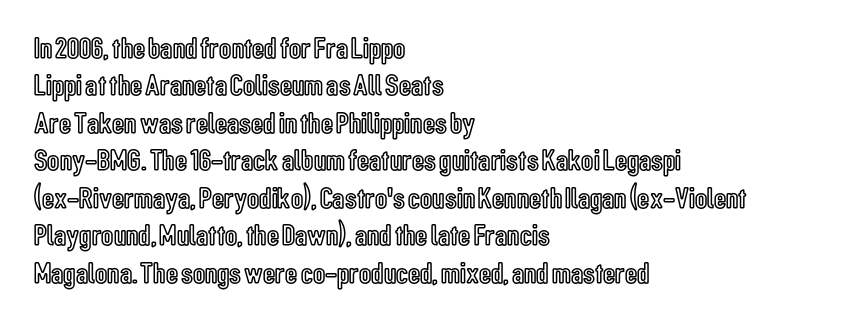
The image shows 30 px condensed type, upright; set left-aligned, normal line spacing (1.25x), normal letter spacing, not underlined; a medium x-height.
